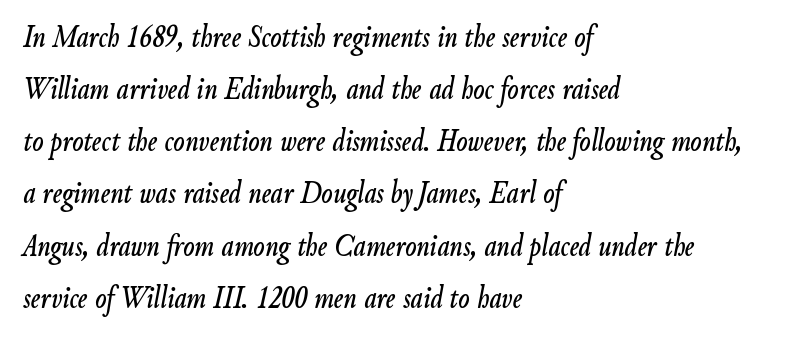
The image shows 33 px condensed type, italic (leaning right); set left-aligned, normal line spacing (1.58x), normal letter spacing, not underlined; low stroke contrast and a small x-height.
